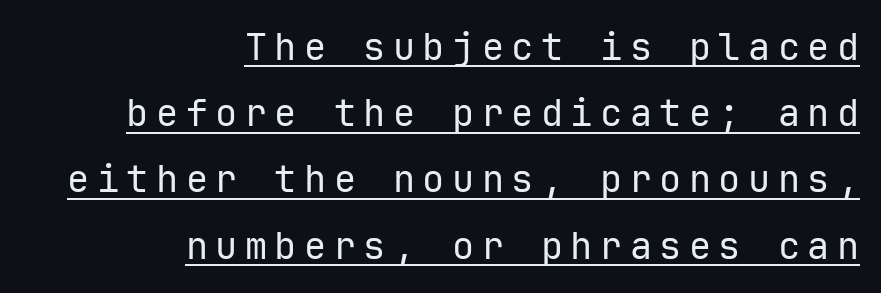
{"serif": "no", "italic": "no", "bold": "no", "weight": "regular", "width": "normal", "stroke_contrast": "low", "x_height": "medium", "monospaced": "yes", "underline": "yes", "align": "right", "line_spacing_ratio": 1.79, "letter_spacing": "wide", "letter_spacing_em": 0.2, "glyph_px": 37}
